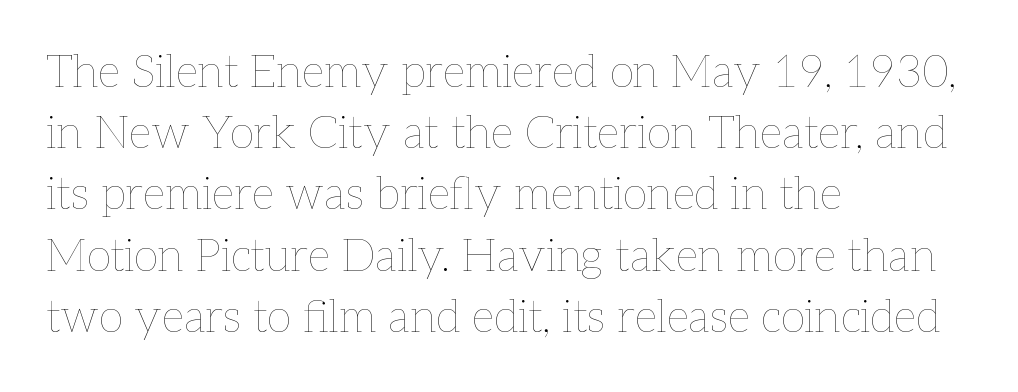
Teacher's note: observe the even left margin — that is flush-left alignment. Decoration check: the copy has no underline. Note the varied advance widths — an 'i' is clearly narrower than an 'm'. Is the letter spacing exaggerated? No — it looks like the ordinary default. Interline gaps are of average width in this sample.
